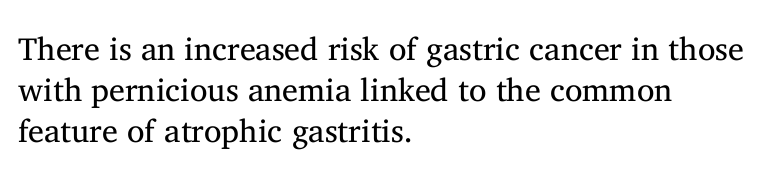
A normal amount of white space separates one row of letters from the next. You could not count columns in this text — the font is proportionally spaced. The passage shown is not bold in any degree. Default kerning and tracking; the words read as compact shapes. Look at the bottom of the vertical strokes: they flare into serifs here. Unmarked baselines from the first word to the last.
